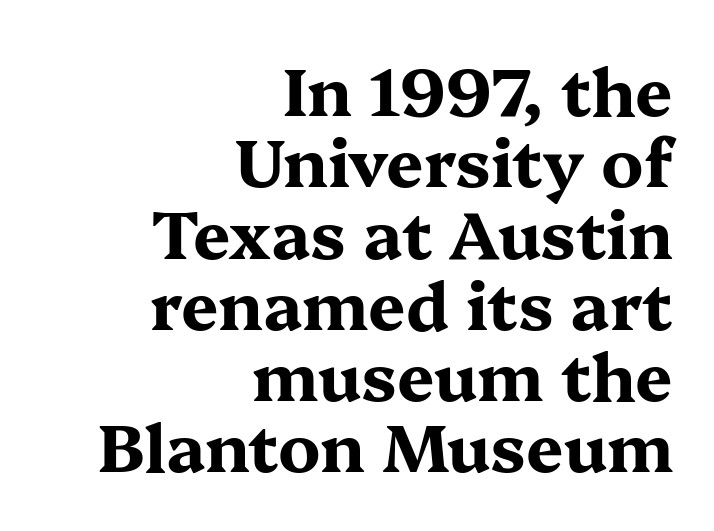
{"serif": "yes", "italic": "no", "bold": "yes", "weight": "bold", "width": "wide", "stroke_contrast": "medium", "x_height": "medium", "monospaced": "no", "underline": "no", "align": "right", "line_spacing": "tight", "line_spacing_ratio": 1.08, "letter_spacing": "normal", "letter_spacing_em": 0.0, "glyph_px": 66}
